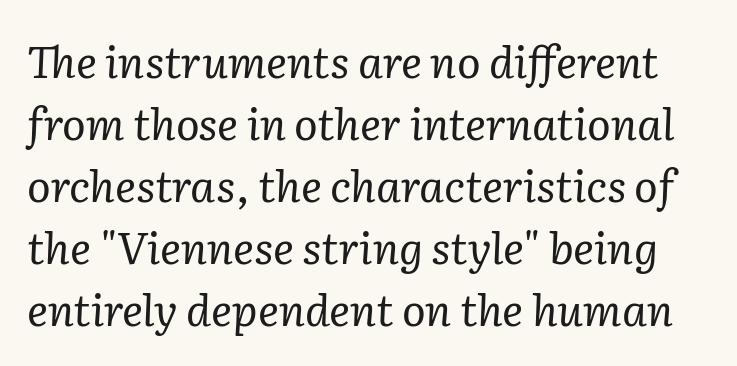
The image shows 44 px regular-weight serif type, italic (leaning right); set normal line spacing (1.41x), normal letter spacing, not underlined; low stroke contrast and a medium x-height.
